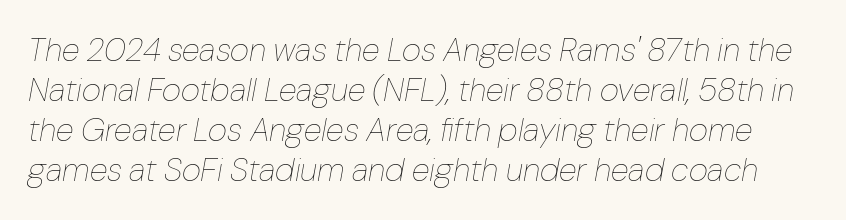
The image shows 33 px thin type, italic (leaning right); set line spacing 1.21x, normal letter spacing, not underlined; low stroke contrast and a medium x-height.
